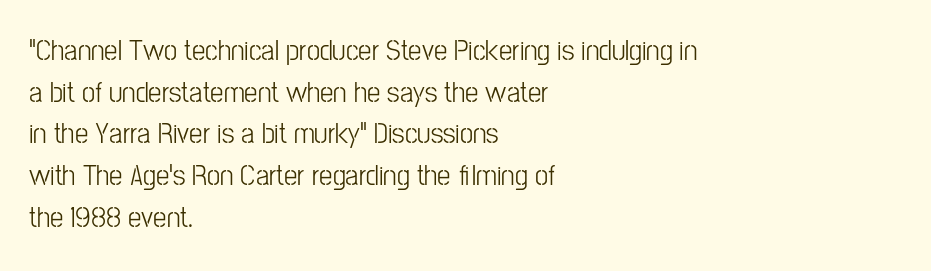
In CSS terms this would be text-align: left. Letter spacing: default. The area under the type is left untouched. Classification — sans serif. Looks like regular typesetting: each glyph gets only the width it needs. Summary of vertical rhythm: regular, with standard interline spacing.
